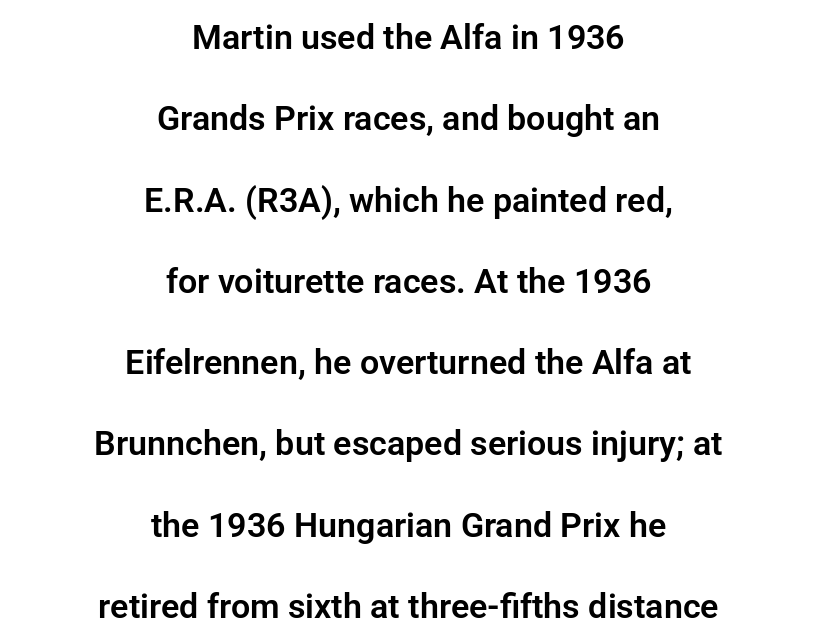
The image shows 34 px sans-serif type, upright; set centered, loose line spacing (2.39x), normal letter spacing, not underlined; low stroke contrast and a medium x-height.
